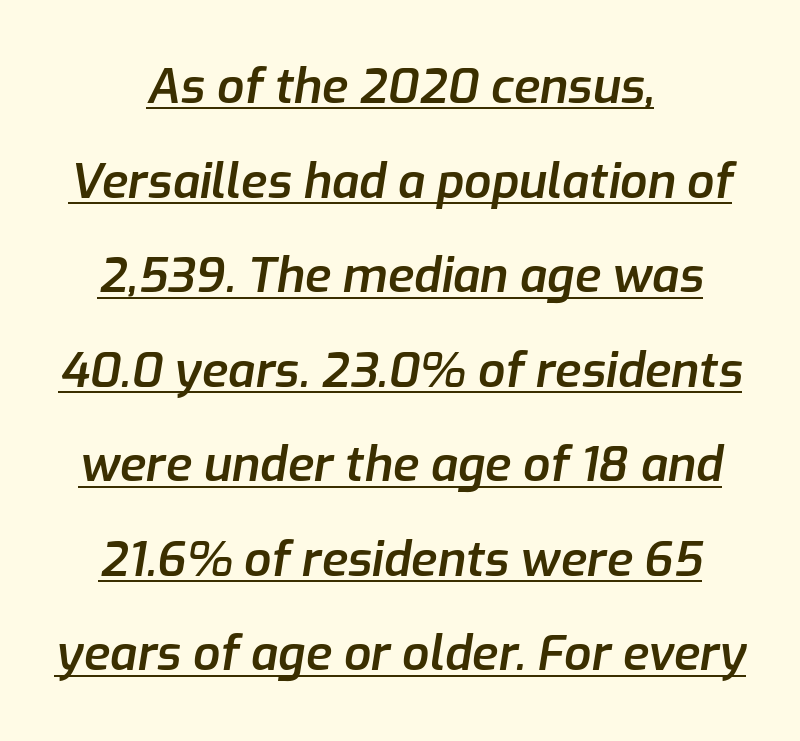
Teacher's note: observe the equal gaps on both sides — that is centered alignment. Like a heading marked for emphasis, these lines bear an underscore. Spacing verdict: proportional, widths tailored to each character. Slightly chunky letters — semibold, I'd say, not full bold. The whole block is typeset with a tilt. Horizontal bands of white between lines are thick stripes.
